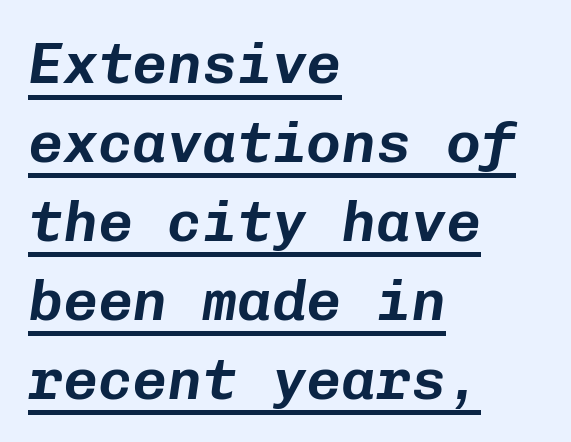
{"italic": "yes", "lean": "right", "slant_degrees": 8, "width": "normal", "stroke_contrast": "low", "x_height": "medium", "monospaced": "yes", "underline": "yes", "align": "left", "line_spacing": "normal", "line_spacing_ratio": 1.36, "letter_spacing": "normal", "letter_spacing_em": 0.0, "glyph_px": 58}
